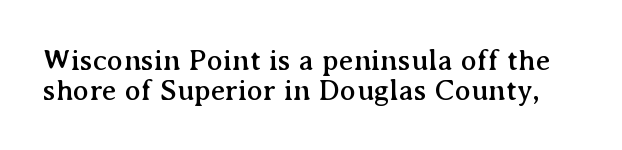
Q: Is the text italic (slanted)? A: No, it is upright.
Q: Is the typeface a serif or a sans-serif typeface? A: Serif.
Q: Is the text underlined? A: No.
Q: Is the spacing between letters normal or unusually wide? A: Normal.
Q: Is the spacing between lines tight, normal or loose? A: Tight.
Q: Width (condensed, normal, or wide)? A: Normal.
Q: Stroke contrast? A: Medium.
Q: x-height? A: Medium.
Q: Monospaced? A: No.
